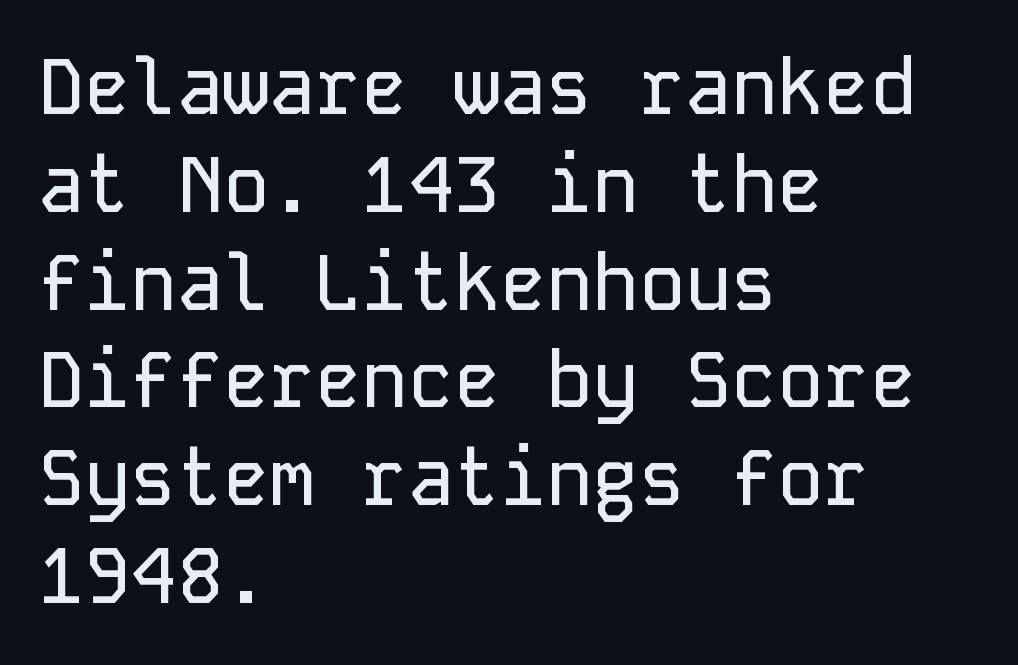
The image shows 77 px sans-serif type, upright, monospaced; set left-aligned, normal line spacing (1.27x), normal letter spacing, not underlined; low stroke contrast and a medium x-height.
